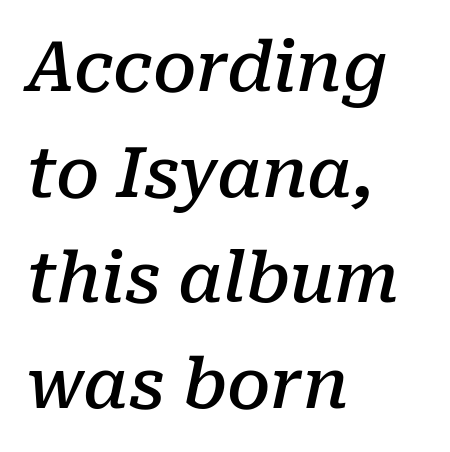
The image shows 69 px semibold serif type, italic (leaning right); set left-aligned, normal line spacing (1.53x), normal letter spacing, not underlined; low stroke contrast and a medium x-height.
